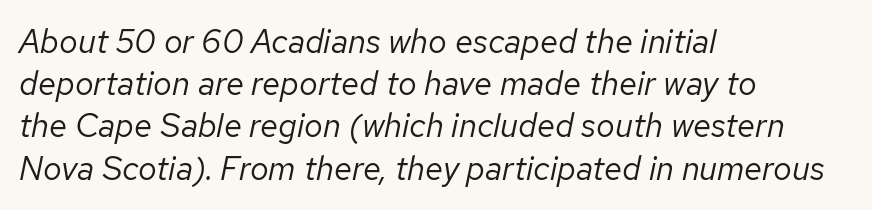
A typesetter would call this proportional, since set widths differ per character. Each new line begins a customary step beneath the previous one. The foot of each line stays bare and open. No heavy texture on the line: the type isn't bold. Each line starts at the same left margin while the right side varies. These lines were composed using italics.
